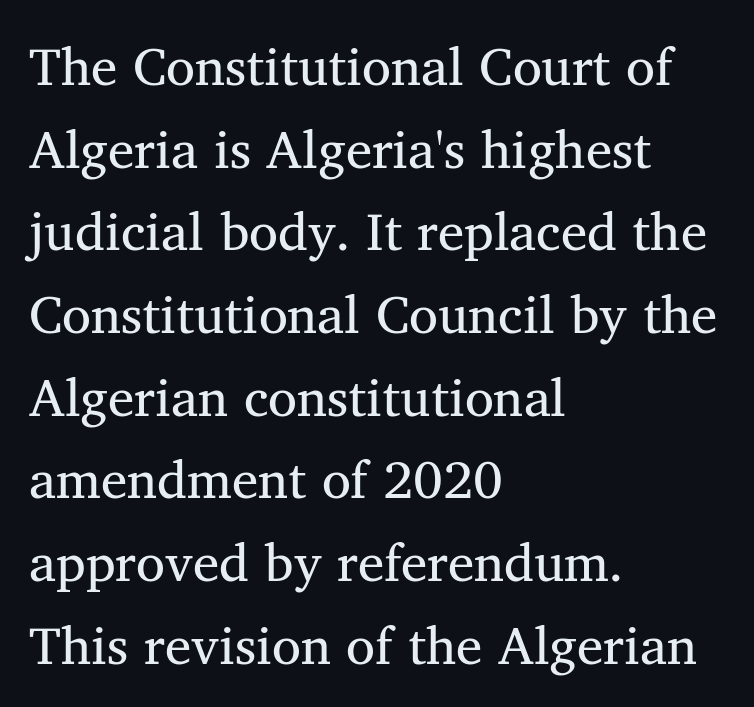
{"serif": "yes", "bold": "no", "weight": "regular", "width": "normal", "stroke_contrast": "medium", "x_height": "medium", "monospaced": "no", "underline": "no", "align": "left", "line_spacing": "normal", "line_spacing_ratio": 1.56, "letter_spacing": "normal", "letter_spacing_em": 0.0, "glyph_px": 53}
